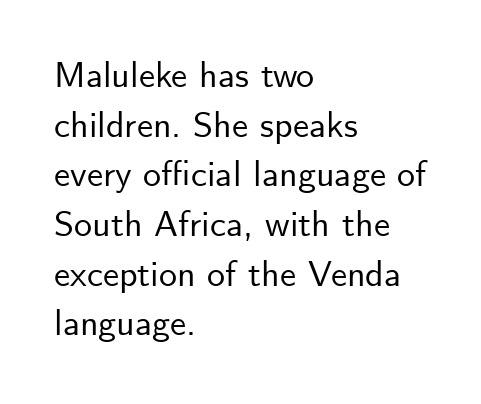
{"serif": "no", "italic": "no", "width": "normal", "stroke_contrast": "low", "x_height": "small", "monospaced": "no", "underline": "no", "align": "left", "line_spacing": "normal", "line_spacing_ratio": 1.38, "letter_spacing": "normal", "letter_spacing_em": 0.0, "glyph_px": 36}
